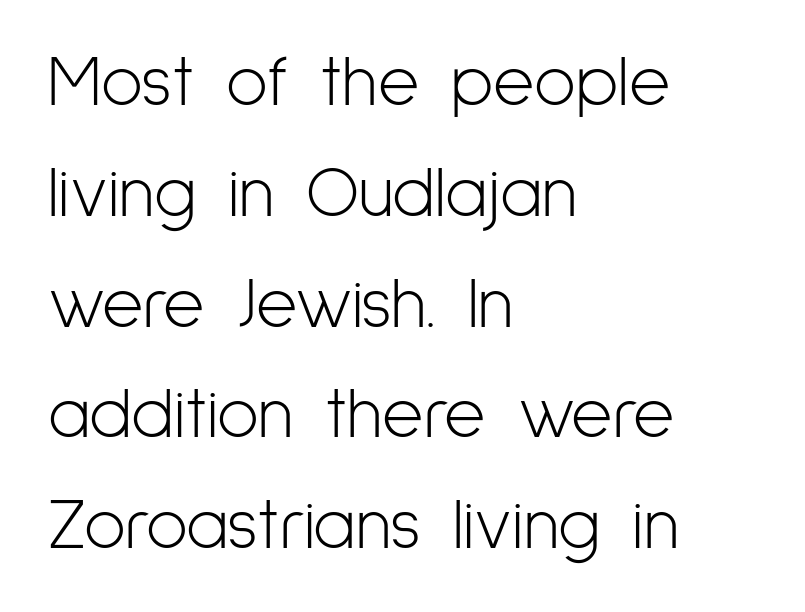
Here the designer chose a conventional face with non-uniform glyph widths. Characters remain perfectly vertical along every line. Any mark beneath the type? The region is blank. The face used here is rendered with its standard letterfit.
